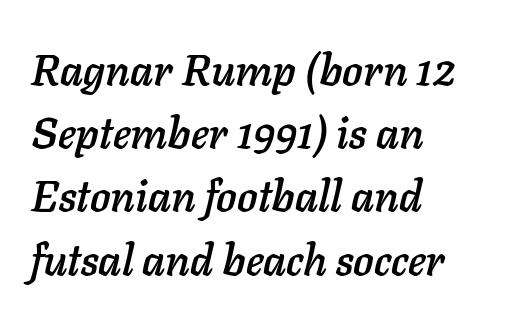
{"italic": "yes", "lean": "right", "slant_degrees": 11, "width": "normal", "stroke_contrast": "low", "x_height": "medium", "monospaced": "no", "underline": "no", "align": "left", "line_spacing": "normal", "line_spacing_ratio": 1.47, "letter_spacing": "normal", "letter_spacing_em": 0.0, "glyph_px": 43}
